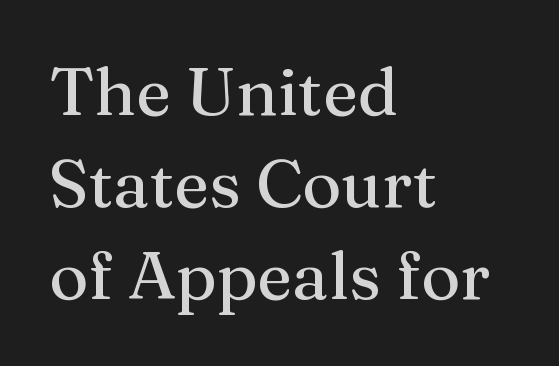
The image shows 67 px serif type, upright; set left-aligned, normal line spacing (1.37x), normal letter spacing, not underlined; medium stroke contrast and a medium x-height.
